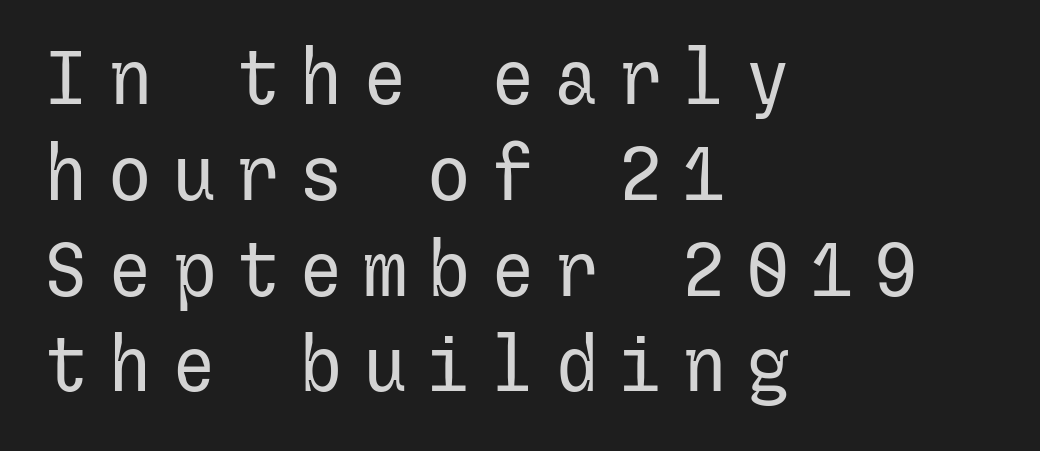
The image shows 76 px regular-weight sans-serif type, upright; set left-aligned, normal line spacing (1.26x), unusually wide letter spacing (+0.24 em), not underlined; low stroke contrast and a medium x-height.
